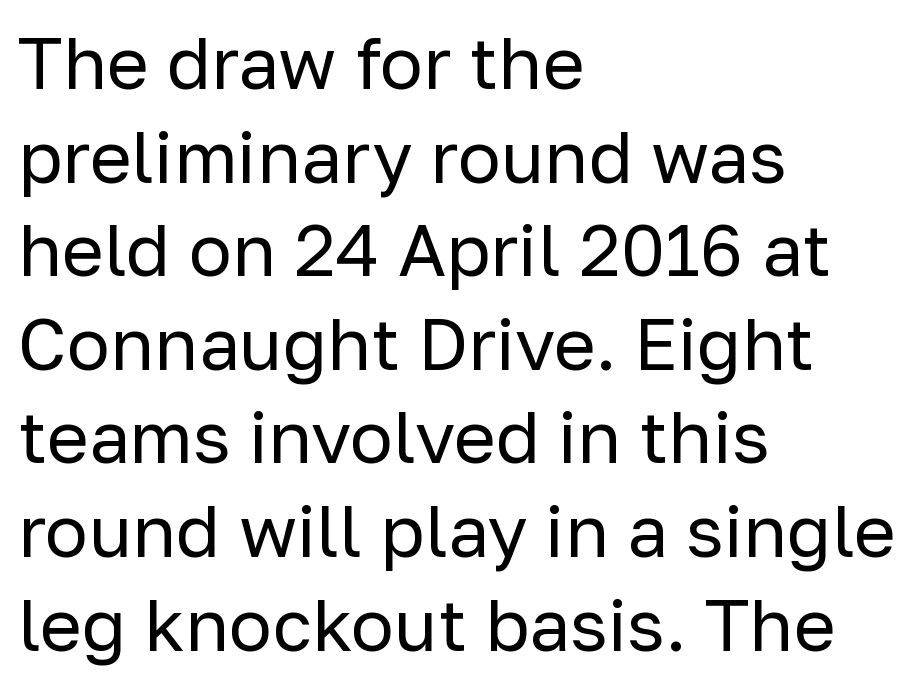
Nothing unusual about the tracking: characters are spaced as the font intends. No heavy texture on the line: the type isn't bold. This sample uses an upright cut, with every glyph sitting square on the baseline. The strip under each line holds only bare page. A classic flush-left, rag-right setting is used for this passage. The rendering uses natural spacing where letterforms have individual widths.
